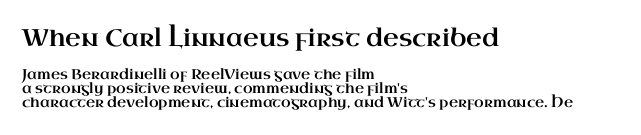
Q: Is the text italic (slanted)? A: No, it is upright.
Q: Is the text underlined? A: No.
Q: How is the paragraph aligned? A: Left-aligned.
Q: Is the spacing between letters normal or unusually wide? A: Normal.
Q: Is the spacing between lines tight, normal or loose? A: Tight.
Q: Which block of text is set in a larger size, the first (top) or the second (bottom)? A: The first (top) one.
